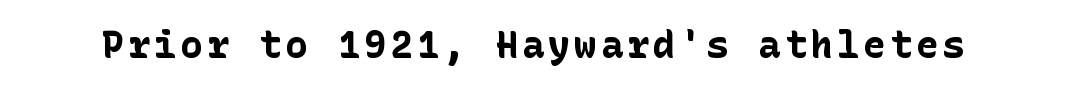
{"serif": "no", "italic": "no", "bold": "yes", "weight": "bold", "width": "normal", "stroke_contrast": "low", "x_height": "medium", "underline": "no", "glyph_px": 37}
